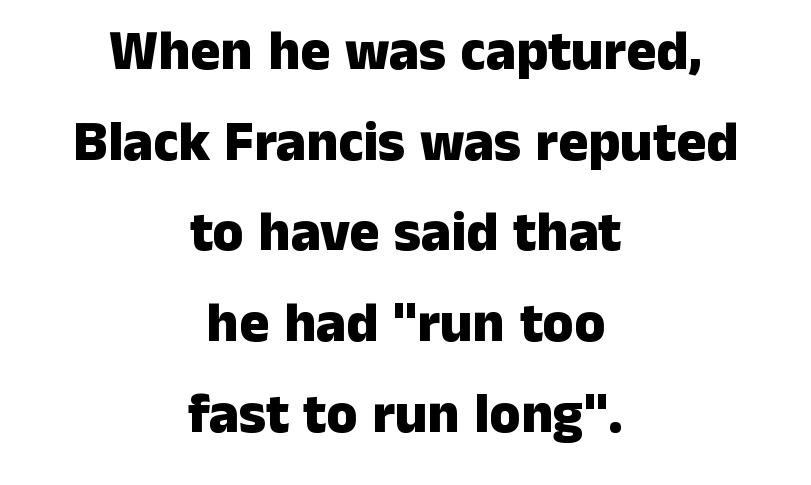
{"serif": "no", "italic": "no", "bold": "yes", "weight": "heavy", "width": "normal", "stroke_contrast": "low", "x_height": "medium", "monospaced": "no", "underline": "no", "align": "center", "line_spacing": "normal", "line_spacing_ratio": 1.62, "letter_spacing": "normal", "letter_spacing_em": 0.0, "glyph_px": 56}
